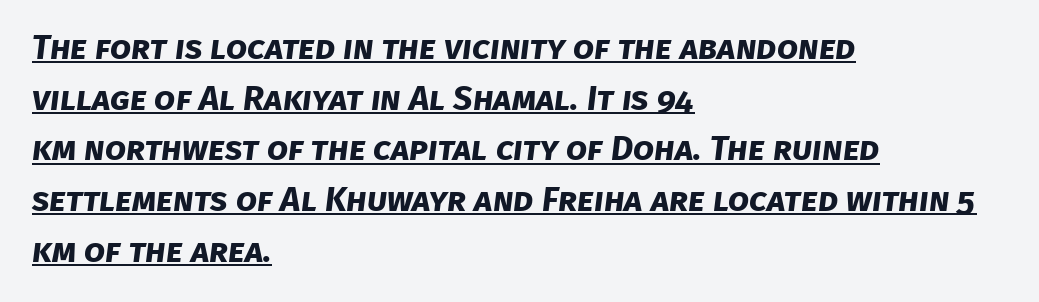
{"serif": "no", "bold": "yes", "weight": "bold", "width": "normal", "stroke_contrast": "low", "x_height": "large", "monospaced": "no", "underline": "yes", "align": "left", "line_spacing": "normal", "line_spacing_ratio": 1.49, "letter_spacing": "normal", "letter_spacing_em": 0.0, "glyph_px": 34}
